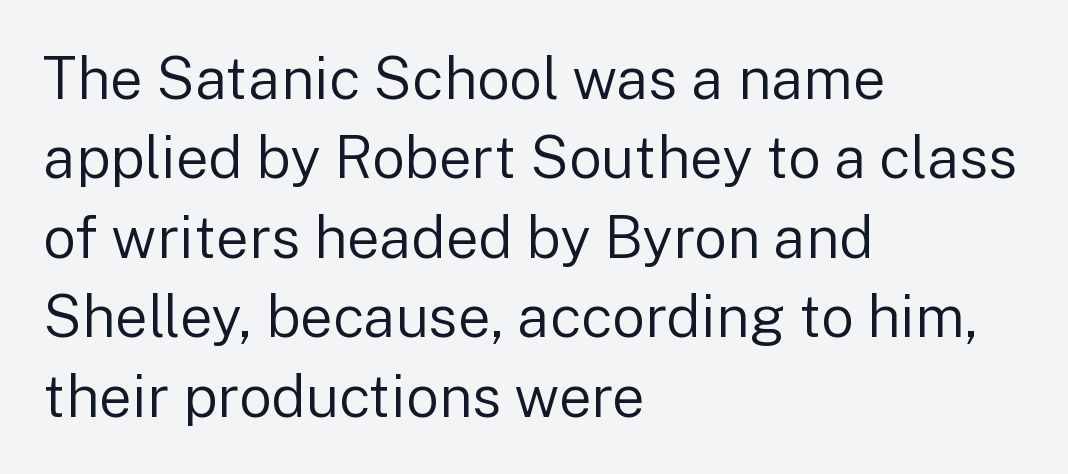
{"serif": "no", "italic": "no", "bold": "no", "weight": "regular", "width": "normal", "stroke_contrast": "low", "x_height": "medium", "monospaced": "no", "underline": "no", "align": "left", "line_spacing": "normal", "line_spacing_ratio": 1.37, "letter_spacing": "normal", "letter_spacing_em": 0.0, "glyph_px": 58}
